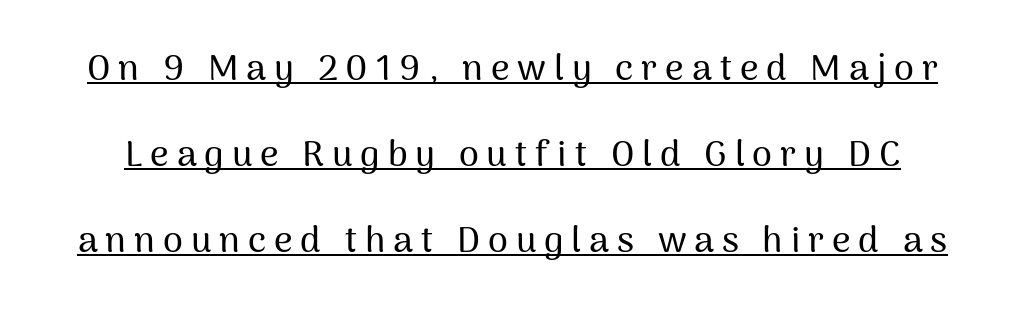
{"serif": "no", "italic": "no", "width": "normal", "stroke_contrast": "medium", "x_height": "medium", "monospaced": "no", "underline": "yes", "line_spacing": "loose", "line_spacing_ratio": 2.39, "letter_spacing": "wide", "letter_spacing_em": 0.22, "glyph_px": 36}
